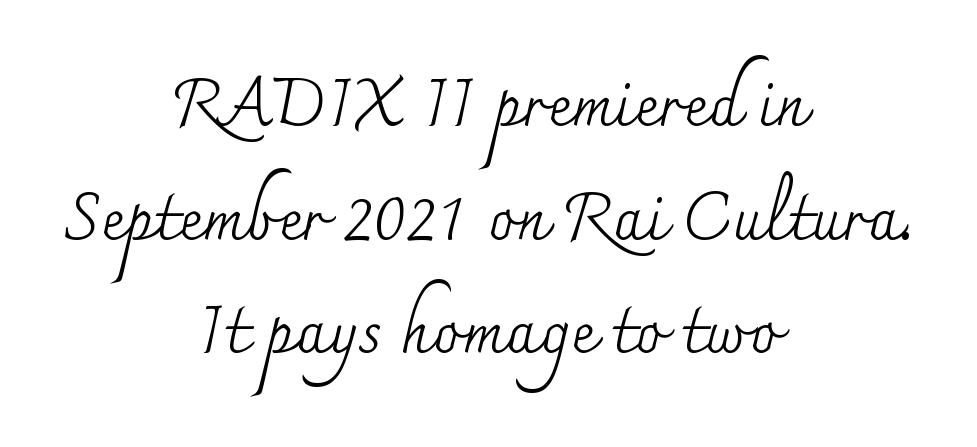
{"serif": "yes", "bold": "no", "weight": "regular", "width": "normal", "stroke_contrast": "medium", "x_height": "small", "monospaced": "no", "underline": "no", "align": "center", "line_spacing_ratio": 1.72, "letter_spacing": "normal", "letter_spacing_em": 0.0, "glyph_px": 66}
